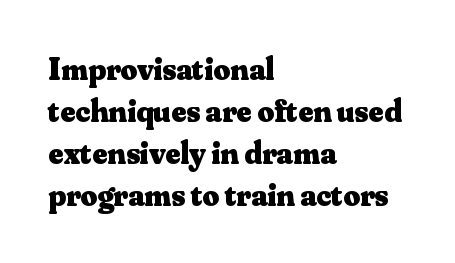
The image shows 32 px heavy serif type, upright; set left-aligned, normal line spacing (1.31x), normal letter spacing, not underlined; medium stroke contrast and a small x-height.
